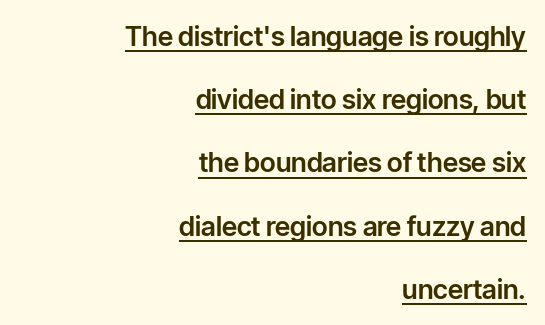
The lines are spread far apart with generous leading. Compared with a flush-left layout, this one pins lines to the opposite, right side. Caption: lettering with a line underneath. Caption: standard tracking, unaltered. Tall strokes in this sample are plumb rather than angled.
